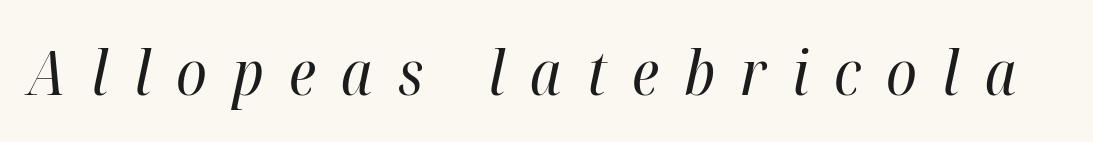
{"italic": "yes", "lean": "right", "slant_degrees": 12, "bold": "no", "weight": "regular", "width": "condensed", "stroke_contrast": "high", "x_height": "medium", "monospaced": "no", "underline": "no", "letter_spacing": "wide", "letter_spacing_em": 0.41, "glyph_px": 62}
